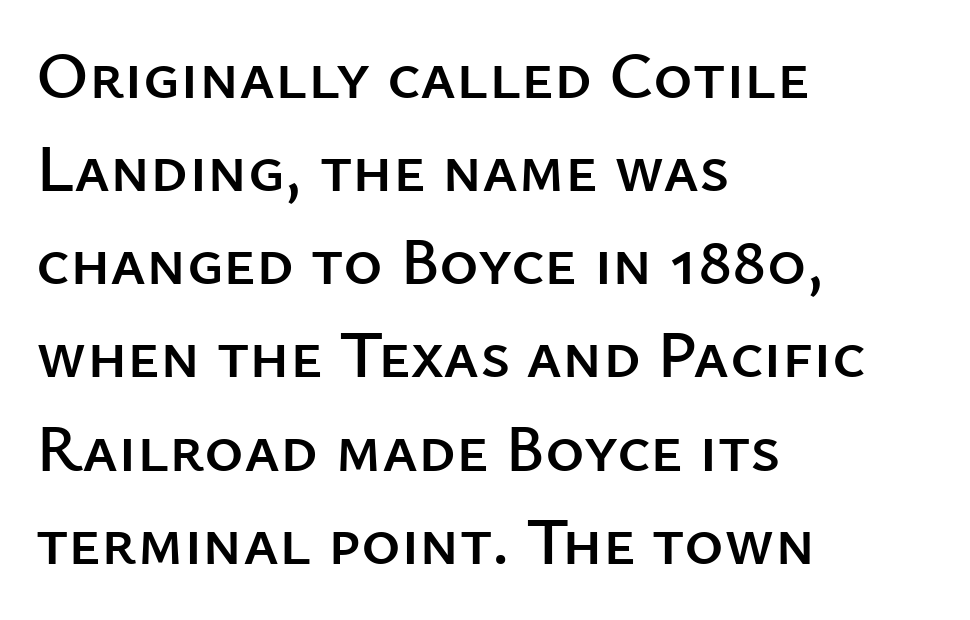
{"serif": "no", "italic": "no", "width": "normal", "stroke_contrast": "low", "x_height": "medium", "monospaced": "no", "underline": "no", "align": "left", "line_spacing": "normal", "line_spacing_ratio": 1.39, "letter_spacing": "normal", "letter_spacing_em": 0.0, "glyph_px": 67}
